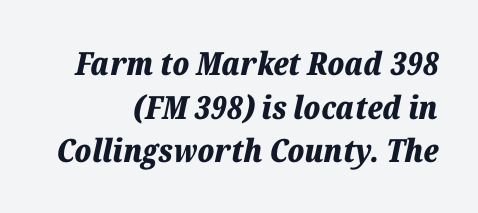
A flush-right, rag-left setting is used for this passage. The line texture is even and compact thanks to regular tracking. These lines sit exactly where default settings would place them. The font is running at its bold setting. Each letter keeps its own natural width here, so spacing adapts to shape. The string is rendered with underlining switched off.
